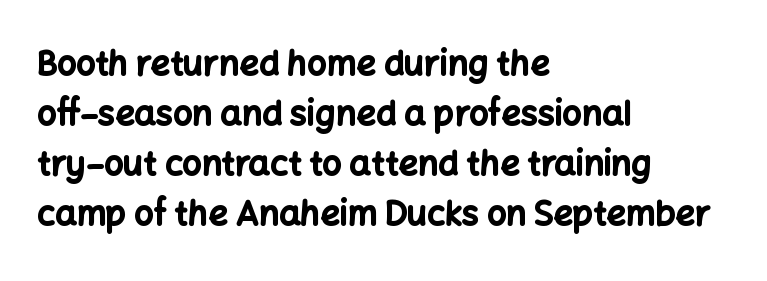
{"serif": "no", "italic": "no", "bold": "yes", "weight": "bold", "width": "normal", "stroke_contrast": "low", "x_height": "medium", "monospaced": "no", "underline": "no", "align": "left", "line_spacing": "normal", "line_spacing_ratio": 1.47, "letter_spacing": "normal", "letter_spacing_em": 0.0, "glyph_px": 34}
